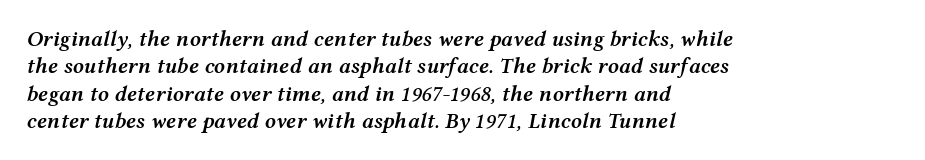
Q: Is the text bold? A: Semi-bold.
Q: Is the text italic (slanted)? A: Yes, it leans right by about 12 degrees.
Q: Is the text underlined? A: No.
Q: How is the paragraph aligned? A: Left-aligned.
Q: Is the spacing between letters normal or unusually wide? A: Normal.
